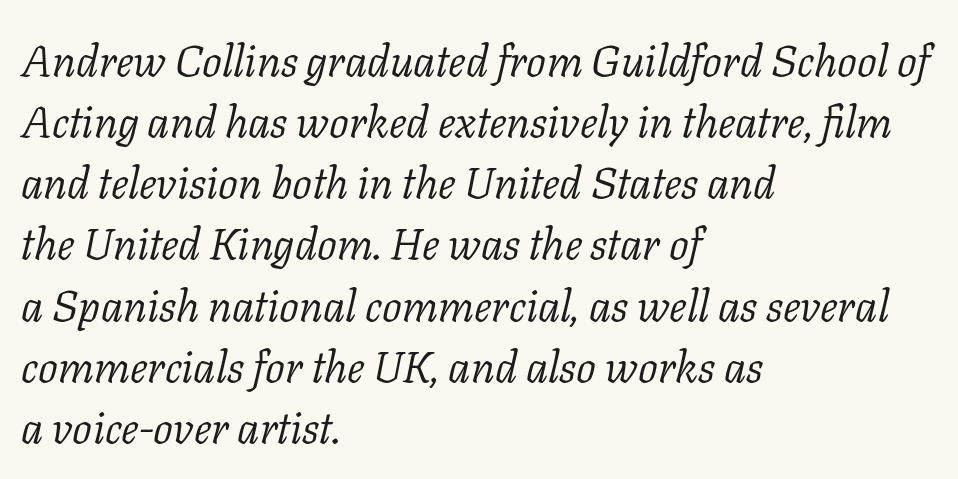
{"serif": "yes", "italic": "yes", "lean": "right", "slant_degrees": 11, "bold": "no", "weight": "light", "width": "normal", "stroke_contrast": "low", "x_height": "medium", "monospaced": "no", "underline": "no", "align": "left", "line_spacing": "normal", "line_spacing_ratio": 1.39, "letter_spacing": "normal", "letter_spacing_em": 0.0, "glyph_px": 44}
